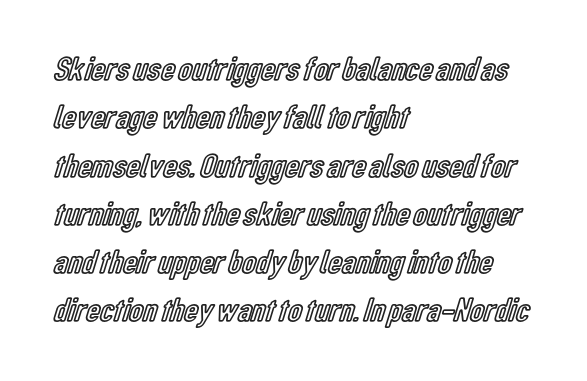
{"width": "condensed", "x_height": "medium", "monospaced": "no", "underline": "no", "align": "left", "line_spacing": "normal", "line_spacing_ratio": 1.42, "letter_spacing": "normal", "letter_spacing_em": 0.0, "glyph_px": 34}
